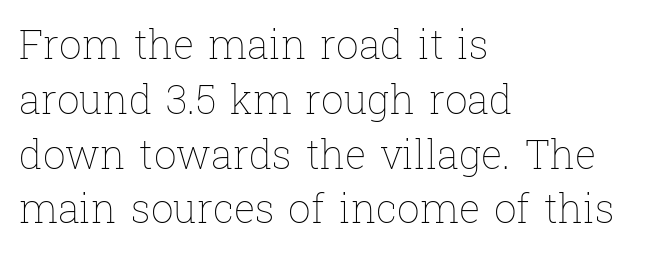
{"italic": "no", "bold": "no", "weight": "thin", "width": "normal", "stroke_contrast": "low", "x_height": "medium", "monospaced": "no", "underline": "no", "align": "left", "line_spacing": "normal", "line_spacing_ratio": 1.37, "letter_spacing": "normal", "letter_spacing_em": 0.0, "glyph_px": 40}
